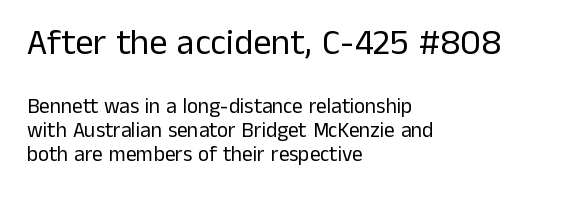
Q: Is the text bold? A: No.
Q: Is the text italic (slanted)? A: No, it is upright.
Q: Is the typeface a serif or a sans-serif typeface? A: Sans-serif.
Q: Is the text underlined? A: No.
Q: How is the paragraph aligned? A: Left-aligned.
Q: Is the spacing between letters normal or unusually wide? A: Normal.
Q: Is the spacing between lines tight, normal or loose? A: Tight.
Q: Which block of text is set in a larger size, the first (top) or the second (bottom)? A: The first (top) one.
Q: Width (condensed, normal, or wide)? A: Normal.
Q: Stroke contrast? A: Low.
Q: x-height? A: Medium.
Q: Monospaced? A: No.
